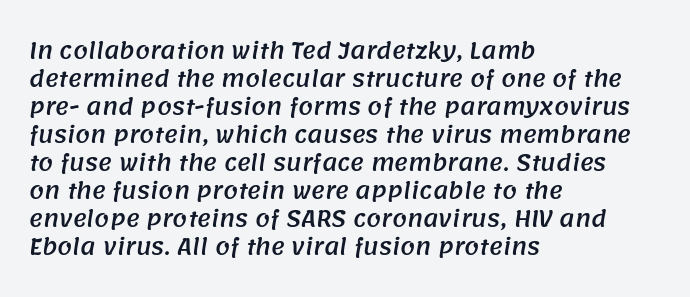
The rag falls on the right side of this text block. The baseline area is clear. Vertically, the passage feels balanced, rows spaced as you'd expect. Short note: letters normally spaced.
